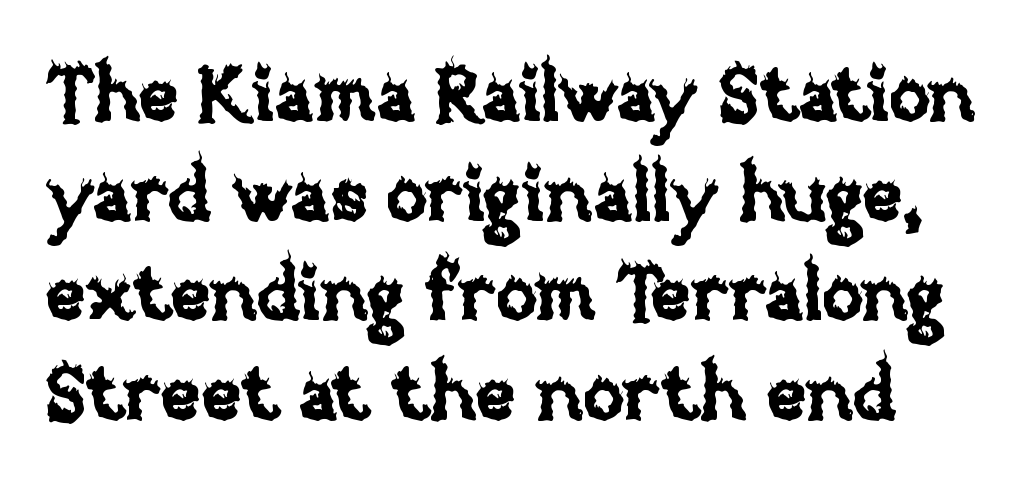
Each row of text sits above clean, open space. Quick note: not italic, upright. Interline gaps are of average width in this sample. Glyph-to-glyph distance matches everyday printed text.
